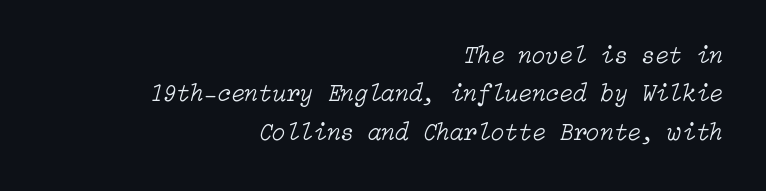
The image shows 25 px text type, italic (leaning right); set right-aligned, normal line spacing (1.54x), normal letter spacing, not underlined.
